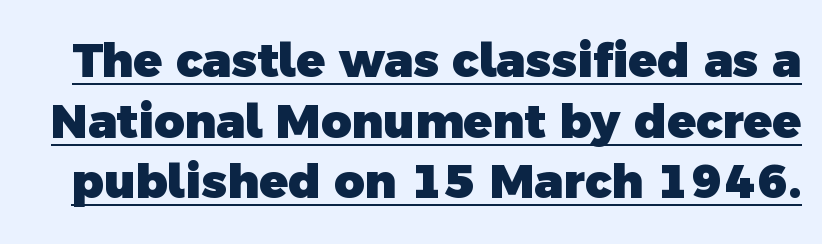
Q: Is the text bold? A: Yes.
Q: Is the typeface a serif or a sans-serif typeface? A: Sans-serif.
Q: Is the text underlined? A: Yes.
Q: Is the spacing between letters normal or unusually wide? A: Normal.
Q: Is the spacing between lines tight, normal or loose? A: Normal.
Q: Width (condensed, normal, or wide)? A: Normal.
Q: x-height? A: Medium.
Q: Monospaced? A: No.
